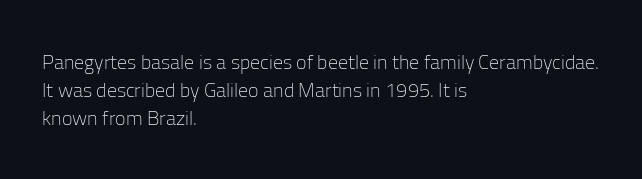
{"italic": "no", "bold": "no", "underline": "no", "align": "left", "line_spacing": "normal", "line_spacing_ratio": 1.39, "letter_spacing": "normal", "letter_spacing_em": 0.0, "glyph_px": 20}
